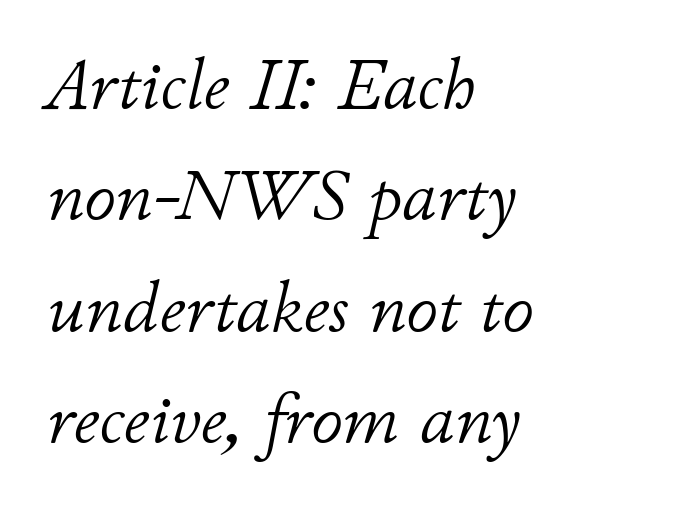
Q: Is the text bold? A: No.
Q: Is the text italic (slanted)? A: Yes, it leans right by about 11 degrees.
Q: Is the text underlined? A: No.
Q: How is the paragraph aligned? A: Left-aligned.
Q: Is the spacing between letters normal or unusually wide? A: Normal.
Q: Is the spacing between lines tight, normal or loose? A: Normal.
Q: Width (condensed, normal, or wide)? A: Normal.
Q: Stroke contrast? A: Low.
Q: x-height? A: Small.
Q: Monospaced? A: No.
